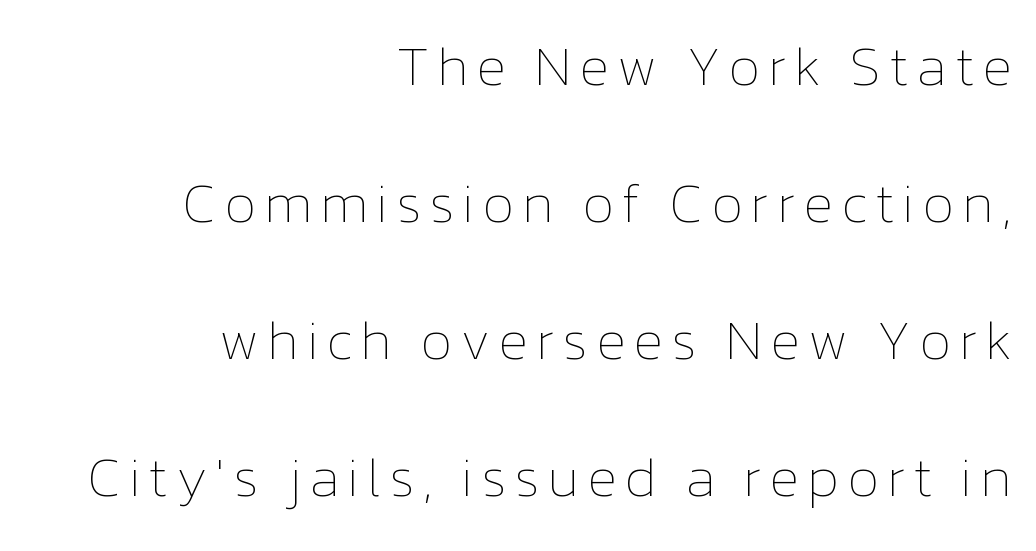
Q: Is the text bold? A: No.
Q: Is the text italic (slanted)? A: No, it is upright.
Q: Is the text underlined? A: No.
Q: How is the paragraph aligned? A: Right-aligned.
Q: Is the spacing between lines tight, normal or loose? A: Loose.
Q: Width (condensed, normal, or wide)? A: Normal.
Q: Stroke contrast? A: Low.
Q: x-height? A: Medium.
Q: Monospaced? A: No.
